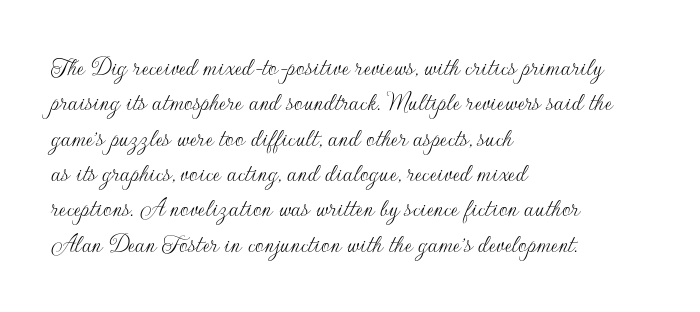
{"bold": "no", "underline": "no", "align": "left", "line_spacing": "normal", "line_spacing_ratio": 1.31, "letter_spacing": "normal", "letter_spacing_em": 0.0, "glyph_px": 27}
